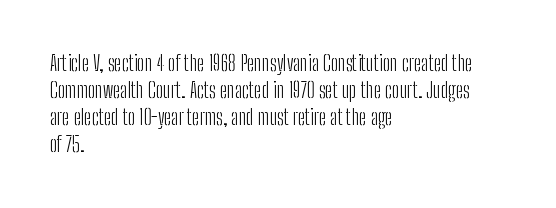
Q: Is the text bold? A: No.
Q: Is the text italic (slanted)? A: No, it is upright.
Q: Is the text underlined? A: No.
Q: How is the paragraph aligned? A: Left-aligned.
Q: Is the spacing between letters normal or unusually wide? A: Normal.
Q: Is the spacing between lines tight, normal or loose? A: Normal.
